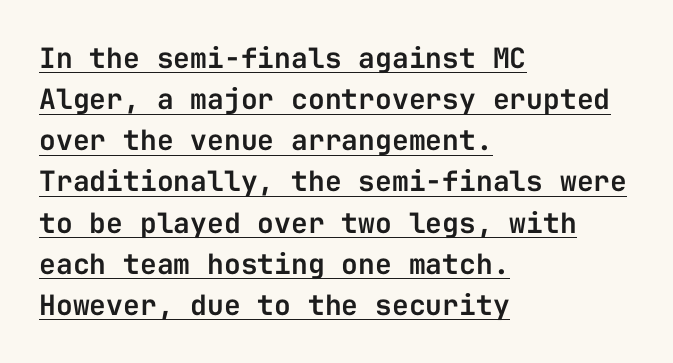
Q: Is the text italic (slanted)? A: No, it is upright.
Q: Is the typeface a serif or a sans-serif typeface? A: Sans-serif.
Q: Is the text underlined? A: Yes.
Q: How is the paragraph aligned? A: Left-aligned.
Q: Is the spacing between letters normal or unusually wide? A: Normal.
Q: Is the spacing between lines tight, normal or loose? A: Normal.
Q: Width (condensed, normal, or wide)? A: Normal.
Q: Stroke contrast? A: Low.
Q: x-height? A: Medium.
Q: Monospaced? A: Yes.
